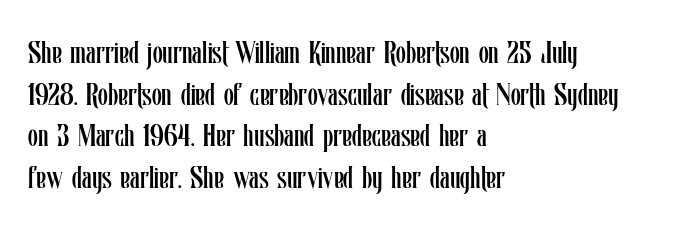
This rendering uses left alignment, leaving the right contour irregular. Note the varied advance widths — an 'i' is clearly narrower than an 'm'. Stems and bowls with no extra thickness — not bold. Underlining? Definitely not there. This sample keeps an unexceptional amount of space between lines.
